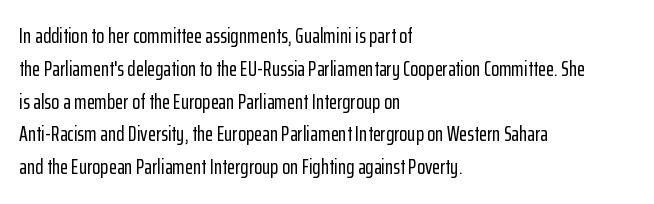
Whoever set this chose a conventional vertical rhythm. Quick note: not italic, upright. Only glyphs here, with clear space below each row. The horizontal fit of the characters is conventional and even. Notice how the passage keeps a crisp vertical edge on the left only.
